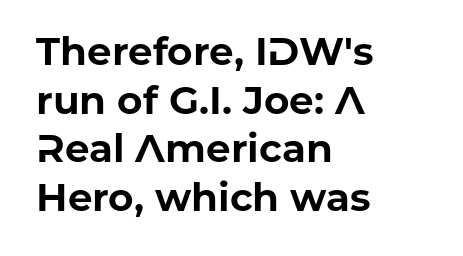
Chunky letters — that's bold for sure. Style check: upright. What's the leading like? Ordinary, nothing unusual. Each line starts at the same left margin while the right side varies.
